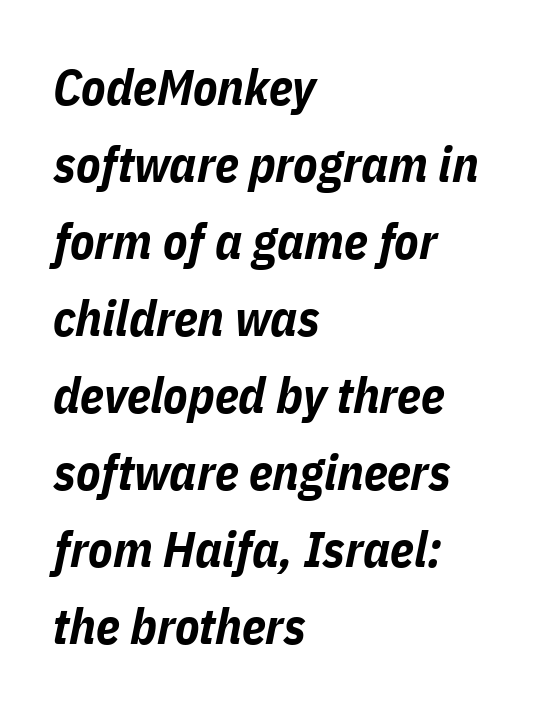
The image shows 50 px bold, condensed type, italic (leaning right); set left-aligned, normal line spacing (1.54x), normal letter spacing, not underlined; low stroke contrast and a medium x-height.
